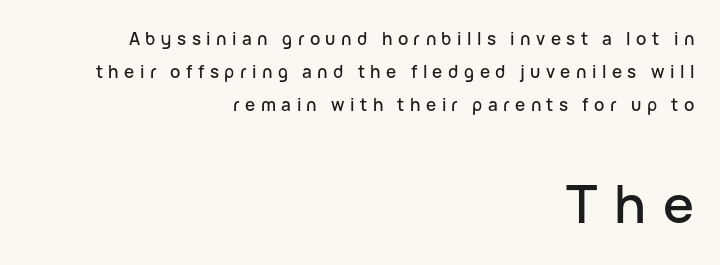
Honestly, the rows look like they've been pulled way apart. The designer gave the closing block more size than the opening block. The passage shown is typeset with a sans-serif family. Nobody drew a line under any word here.
